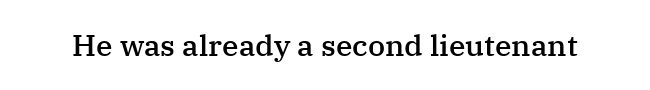
The image shows 30 px semibold serif type, upright; set normal letter spacing, not underlined; medium stroke contrast and a medium x-height.
